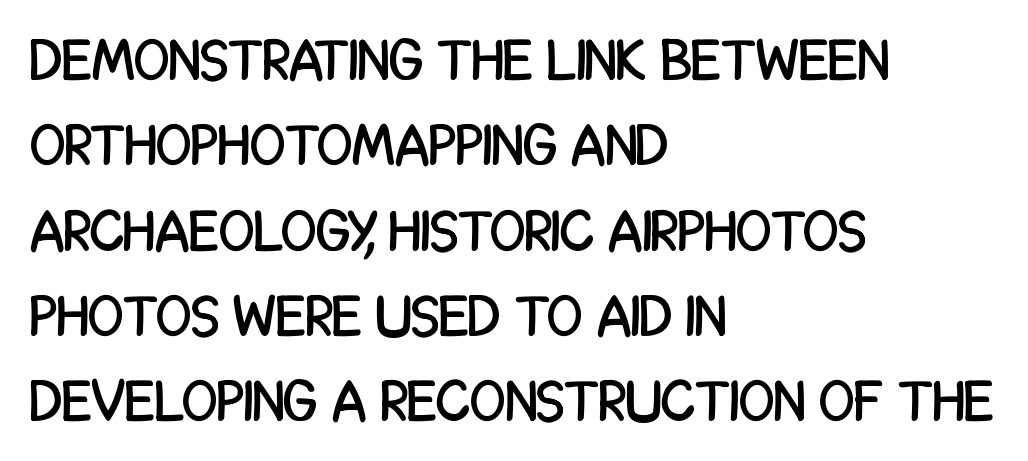
No feet cap the strokes, marking this as sans-serif type. Compared with a centered layout, this one pins lines to the left instead. Upright lettering throughout. Do the characters align in a grid? No, the font is proportional.
